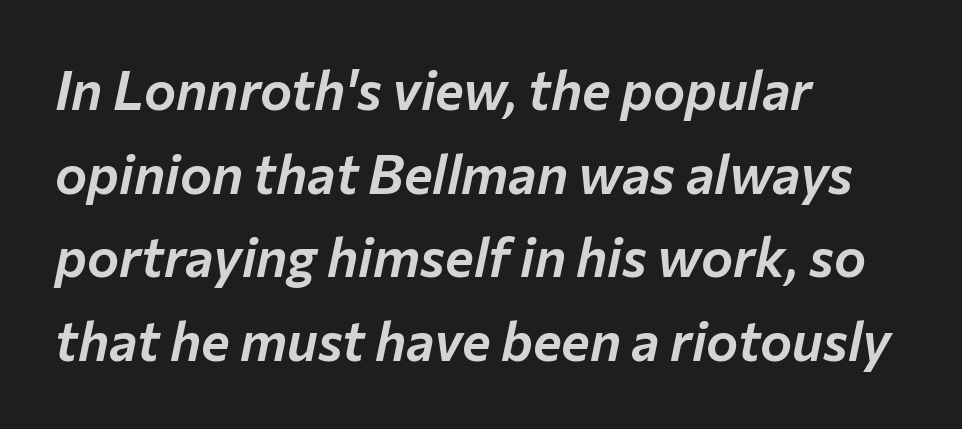
The image shows 54 px text type, italic (leaning right); set left-aligned, normal line spacing (1.55x), normal letter spacing, not underlined; low stroke contrast and a medium x-height.
